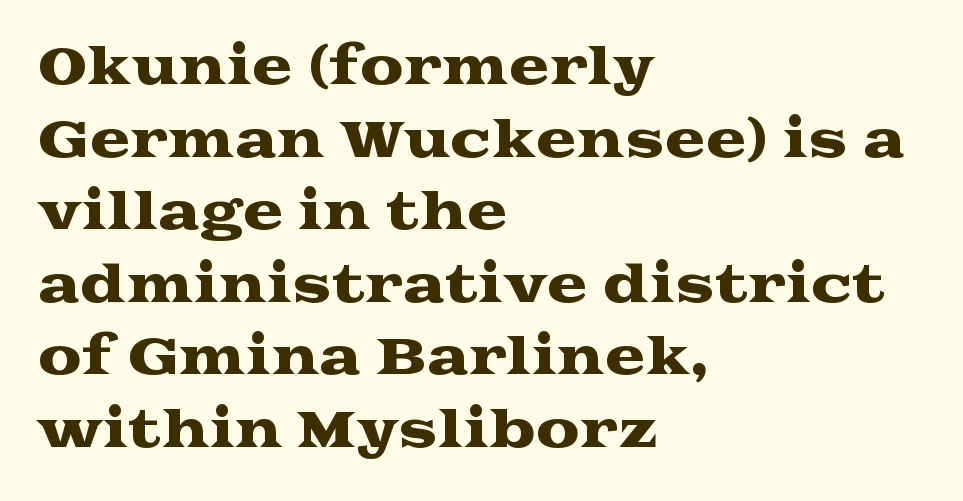
The image shows 49 px wide serif type, upright; set left-aligned, normal line spacing (1.48x), normal letter spacing, not underlined; medium stroke contrast and a medium x-height.
